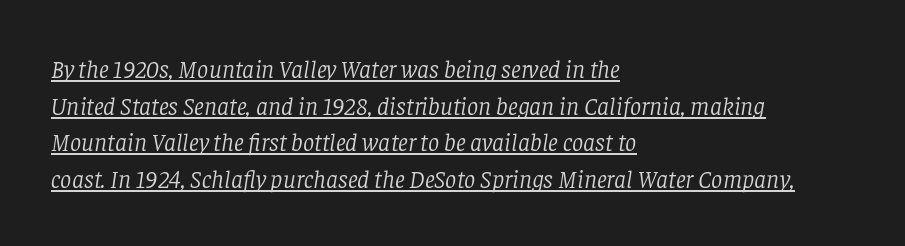
{"italic": "yes", "lean": "right", "slant_degrees": 8, "bold": "no", "underline": "yes", "align": "left", "line_spacing": "normal", "line_spacing_ratio": 1.47, "letter_spacing": "normal", "letter_spacing_em": 0.0, "glyph_px": 25}
